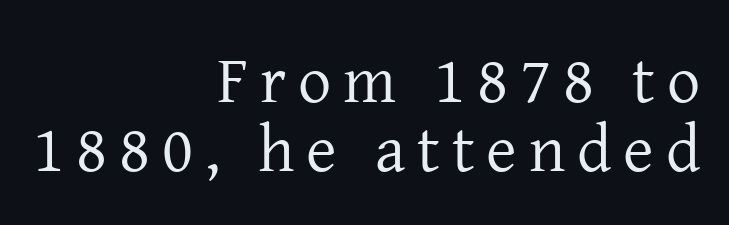
Q: Is the text bold? A: No.
Q: Is the text italic (slanted)? A: No, it is upright.
Q: Is the typeface a serif or a sans-serif typeface? A: Serif.
Q: Is the text underlined? A: No.
Q: How is the paragraph aligned? A: Right-aligned.
Q: Is the spacing between lines tight, normal or loose? A: Tight.
Q: Width (condensed, normal, or wide)? A: Normal.
Q: Stroke contrast? A: Low.
Q: x-height? A: Medium.
Q: Monospaced? A: No.
